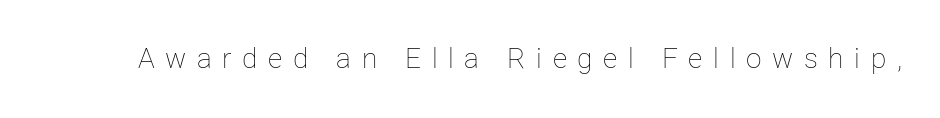
Each letter keeps its own natural width here, so spacing adapts to shape. Stroke thickness stays within the range of a standard reading face or lighter. When letters stand straight like this, we call the style roman or upright. Glyph-to-glyph distance is far greater than everyday printed text. This rendering features lettering with no underline.
